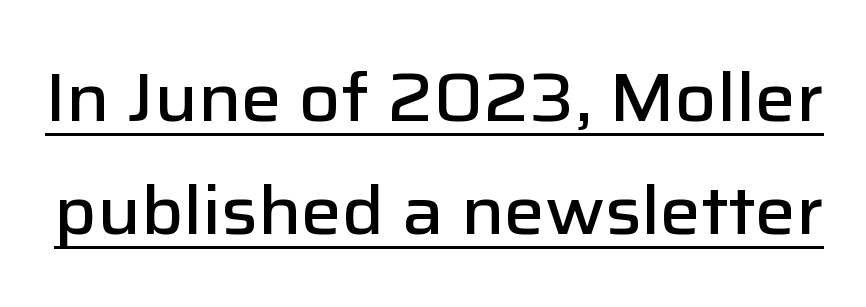
The gaps between neighbouring characters are ordinary and unremarkable. Each letter's strokes conclude bluntly, with no projecting serifs. Is this a fixed-width face? No — the glyphs have proportional, varying widths. The rendering uses the underline text-decoration. This is roman type, the default non-slanted kind. In terms of weight, the rendering is demibold, just under bold.
